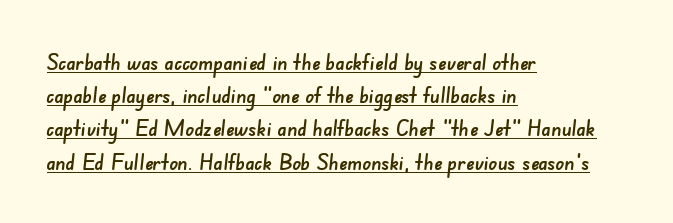
The image shows 22 px text type; set left-aligned, normal line spacing (1.51x), normal letter spacing, underlined.
